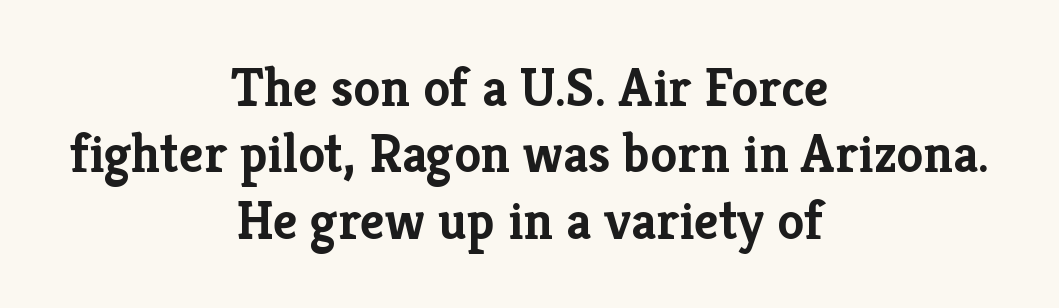
Q: Is the text bold? A: Yes.
Q: Is the text italic (slanted)? A: No, it is upright.
Q: Is the typeface a serif or a sans-serif typeface? A: Serif.
Q: Is the text underlined? A: No.
Q: How is the paragraph aligned? A: Centered.
Q: Is the spacing between letters normal or unusually wide? A: Normal.
Q: Width (condensed, normal, or wide)? A: Normal.
Q: Stroke contrast? A: Low.
Q: x-height? A: Medium.
Q: Monospaced? A: No.
